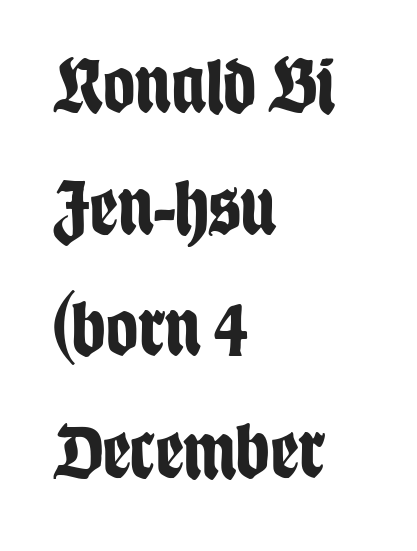
{"serif": "no", "italic": "no", "bold": "yes", "weight": "bold", "width": "condensed", "stroke_contrast": "low", "x_height": "large", "monospaced": "no", "underline": "no", "align": "left", "line_spacing": "normal", "line_spacing_ratio": 1.54, "letter_spacing": "normal", "letter_spacing_em": 0.0, "glyph_px": 79}
